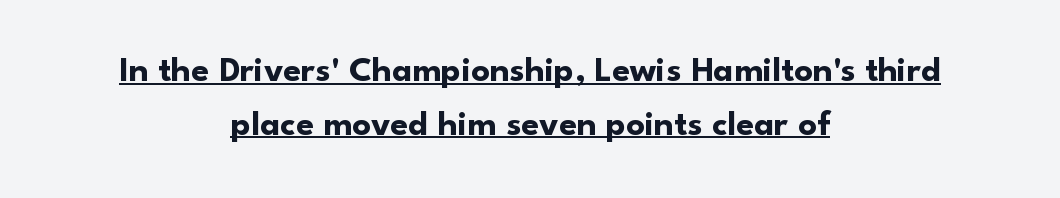
{"serif": "no", "italic": "no", "bold": "yes", "weight": "bold", "width": "normal", "stroke_contrast": "low", "x_height": "small", "monospaced": "no", "underline": "yes", "align": "center", "line_spacing": "normal", "line_spacing_ratio": 1.49, "letter_spacing": "normal", "letter_spacing_em": 0.0, "glyph_px": 36}
